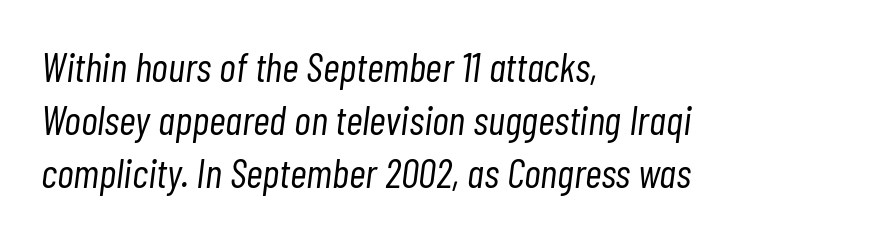
These lines sit exactly where default settings would place them. Anything drawn beneath the words? Only blank space. No chunkiness to these letters — they're not bold. The rendering keeps characters at their native spacing. The compositor pushed each line to the left boundary.
